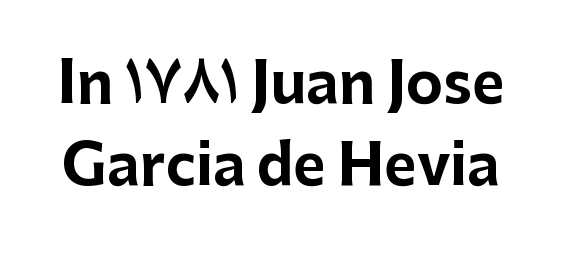
The image shows 56 px bold sans-serif type, upright; set normal line spacing (1.47x), normal letter spacing, not underlined; low stroke contrast and a medium x-height.
